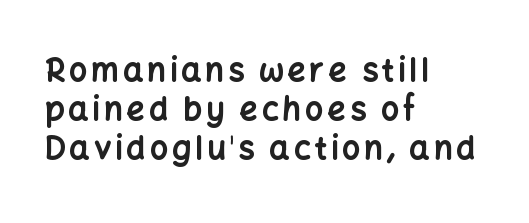
Q: Is the text bold? A: Yes.
Q: Is the text italic (slanted)? A: No, it is upright.
Q: Is the typeface a serif or a sans-serif typeface? A: Sans-serif.
Q: Is the text underlined? A: No.
Q: How is the paragraph aligned? A: Left-aligned.
Q: Width (condensed, normal, or wide)? A: Normal.
Q: Stroke contrast? A: Low.
Q: x-height? A: Medium.
Q: Monospaced? A: No.
